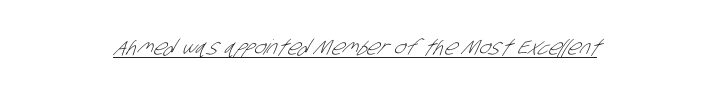
Notice how a bar underscores the lettering throughout. Weight: in the light-to-regular range. The tracking reads as untouched default to a designer's eye.
